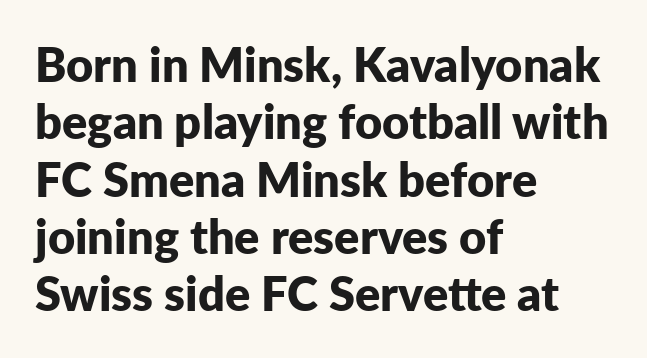
The image shows 47 px bold sans-serif type, upright; set left-aligned, line spacing 1.22x, normal letter spacing, not underlined; low stroke contrast and a medium x-height.
